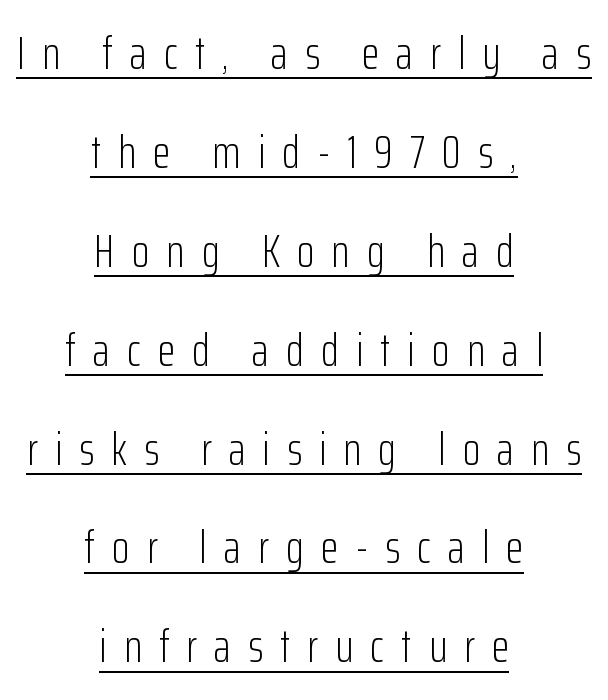
The image shows 46 px light, condensed sans-serif type, upright; set centered, loose line spacing (2.15x), unusually wide letter spacing (+0.37 em), underlined; low stroke contrast and a medium x-height.
